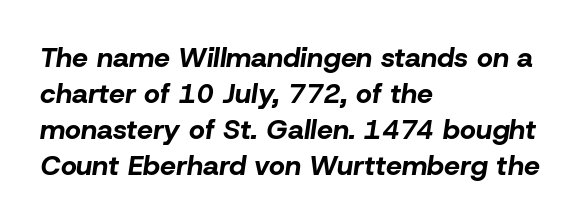
The image shows 28 px bold type, italic (leaning right); set left-aligned, normal line spacing (1.28x), normal letter spacing, not underlined; low stroke contrast and a medium x-height.
